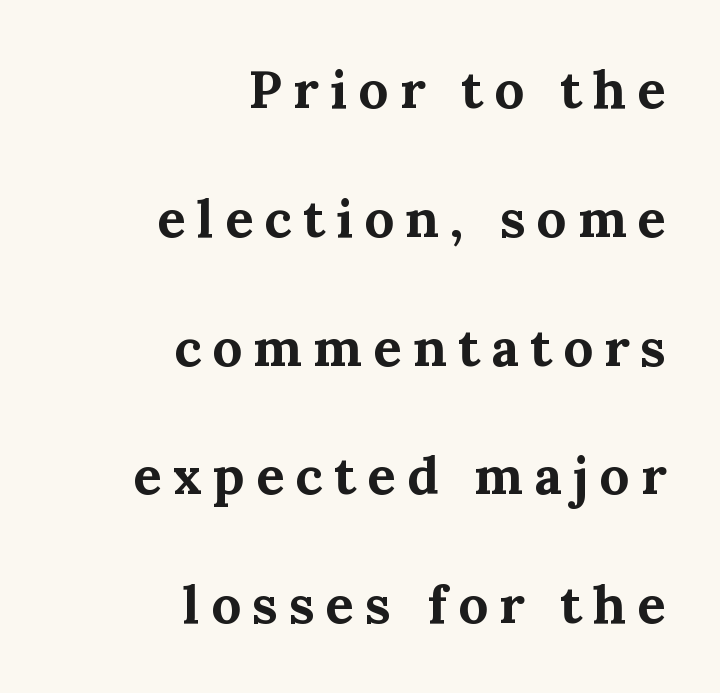
Rendered with straight, roman letterforms. Think of a printed novel: that variable character pitch is what you see here. To sum up the face: it has serifs. Here the glyphs are tracked loosely, breaking word shapes into spaced letters. The designer dialed line spacing up above the default.
